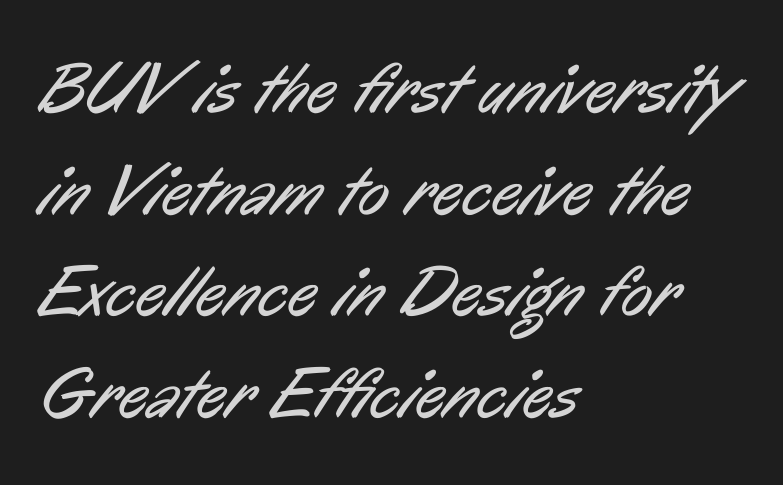
Q: Is the text bold? A: No.
Q: Is the typeface a serif or a sans-serif typeface? A: Sans-serif.
Q: Is the text underlined? A: No.
Q: How is the paragraph aligned? A: Left-aligned.
Q: Is the spacing between letters normal or unusually wide? A: Normal.
Q: Is the spacing between lines tight, normal or loose? A: Normal.
Q: Width (condensed, normal, or wide)? A: Condensed.
Q: Stroke contrast? A: Low.
Q: x-height? A: Medium.
Q: Monospaced? A: No.
